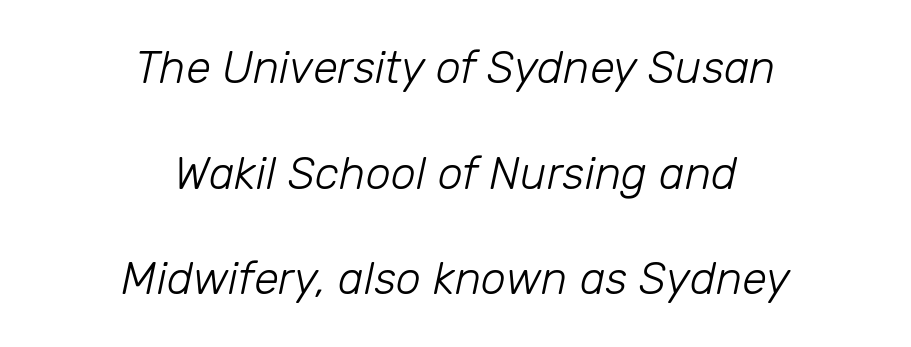
Q: Is the text bold? A: No.
Q: Is the text italic (slanted)? A: Yes, it leans right by about 12 degrees.
Q: Is the text underlined? A: No.
Q: How is the paragraph aligned? A: Centered.
Q: Is the spacing between letters normal or unusually wide? A: Normal.
Q: Is the spacing between lines tight, normal or loose? A: Loose.
Q: Width (condensed, normal, or wide)? A: Normal.
Q: Stroke contrast? A: Low.
Q: x-height? A: Medium.
Q: Monospaced? A: No.
